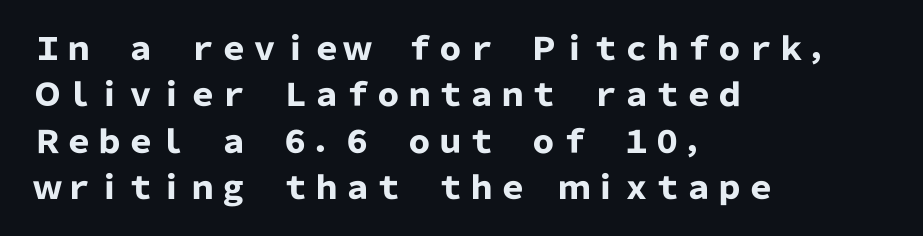
Q: Is the text bold? A: Yes.
Q: Is the text italic (slanted)? A: No, it is upright.
Q: Is the typeface a serif or a sans-serif typeface? A: Sans-serif.
Q: Is the text underlined? A: No.
Q: How is the paragraph aligned? A: Left-aligned.
Q: Is the spacing between letters normal or unusually wide? A: Normal.
Q: Is the spacing between lines tight, normal or loose? A: Normal.
Q: Width (condensed, normal, or wide)? A: Normal.
Q: Stroke contrast? A: Low.
Q: x-height? A: Medium.
Q: Monospaced? A: No.
